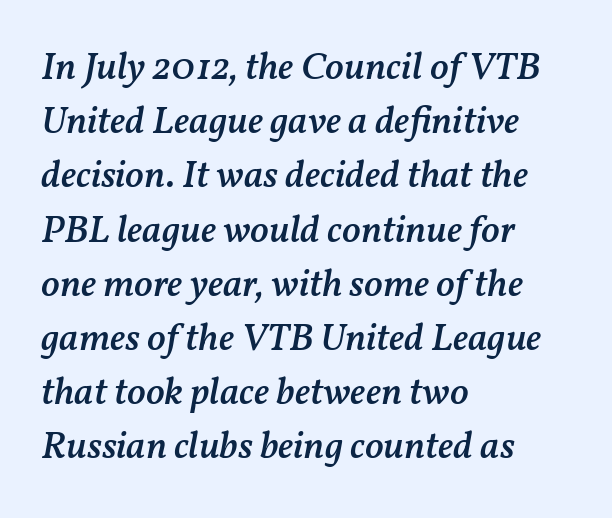
Does extra space separate the letters? No, they use regular spacing. The rendering uses natural spacing where letterforms have individual widths. Notice how the stems are inclined rather than vertical — that's the hallmark of italics. These lines are set flush left with a ragged right edge.
